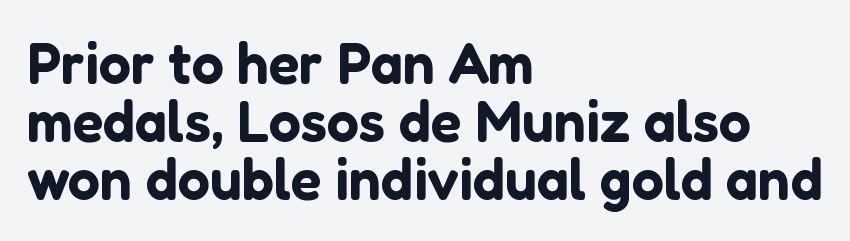
Q: Is the text italic (slanted)? A: No, it is upright.
Q: Is the typeface a serif or a sans-serif typeface? A: Sans-serif.
Q: Is the text underlined? A: No.
Q: How is the paragraph aligned? A: Left-aligned.
Q: Is the spacing between letters normal or unusually wide? A: Normal.
Q: Is the spacing between lines tight, normal or loose? A: Tight.
Q: Width (condensed, normal, or wide)? A: Normal.
Q: Stroke contrast? A: Low.
Q: x-height? A: Medium.
Q: Monospaced? A: No.
